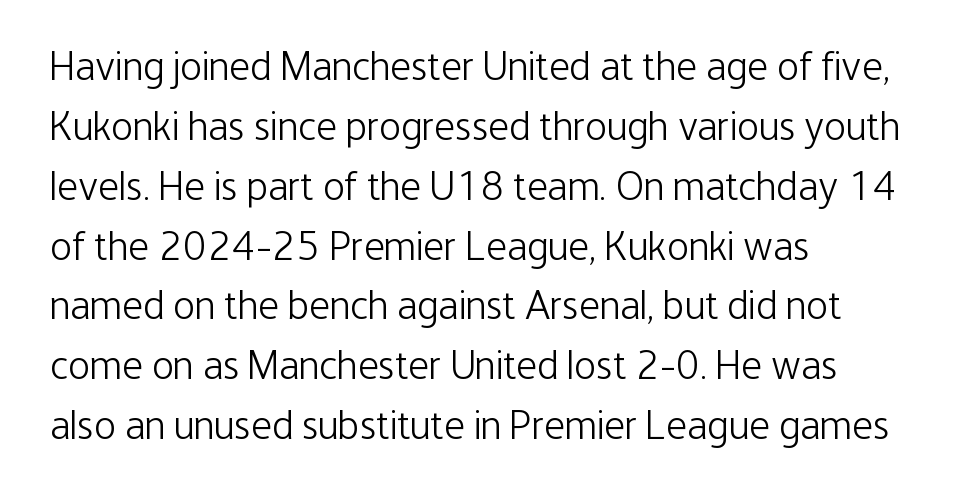
Each new line begins a customary step beneath the previous one. The line texture is even and compact thanks to regular tracking. Note the varied advance widths — an 'i' is clearly narrower than an 'm'. Short and long lines alike share a common starting point at left. To sum up the face: it is a sans, with no serifs.
